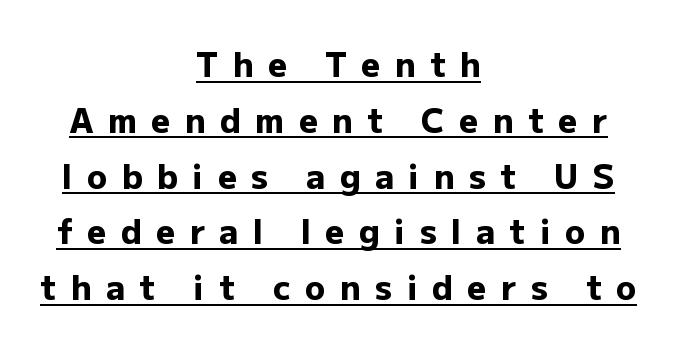
The lines are quadded center. Nope, no serifs anywhere on these letters. You'd pick this weight for a headline — it's a proper bold. Whoever set this chose a conventional vertical rhythm. Letter spacing: wide. Think of a printed novel: that variable character pitch is what you see here.
